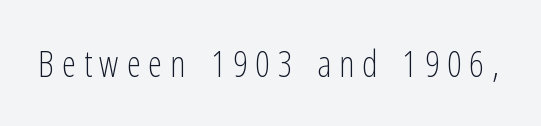
Q: Is the text bold? A: No.
Q: Is the text italic (slanted)? A: No, it is upright.
Q: Is the typeface a serif or a sans-serif typeface? A: Sans-serif.
Q: Is the text underlined? A: No.
Q: Is the spacing between letters normal or unusually wide? A: Unusually wide.
Q: Width (condensed, normal, or wide)? A: Condensed.
Q: Stroke contrast? A: Low.
Q: x-height? A: Medium.
Q: Monospaced? A: No.
